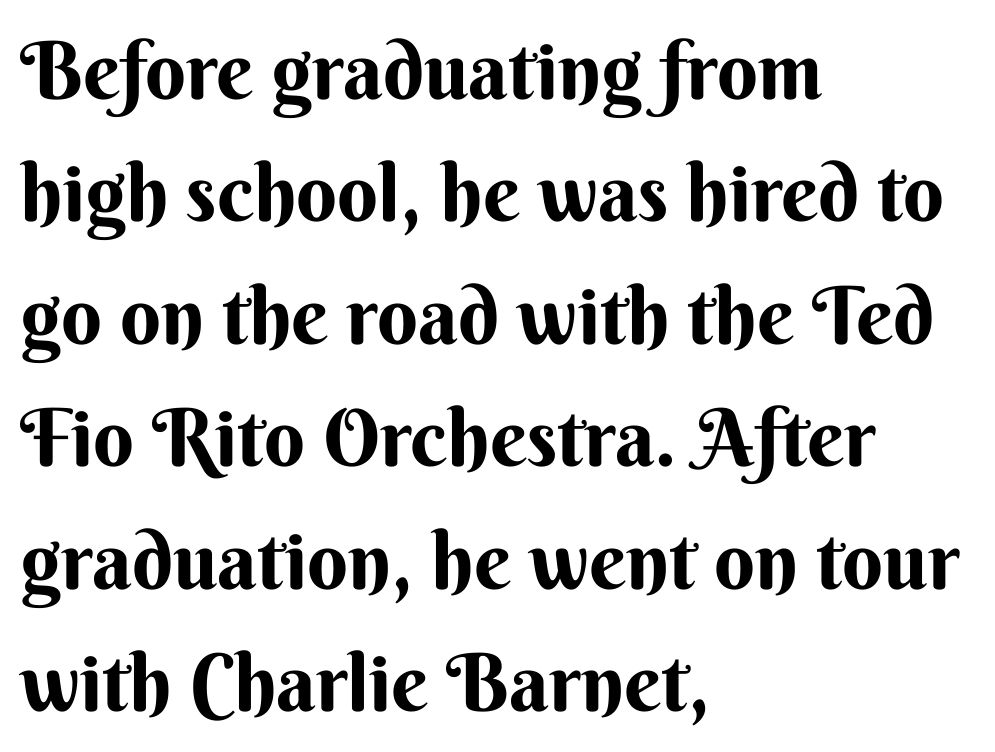
{"serif": "no", "italic": "no", "bold": "yes", "weight": "bold", "width": "normal", "stroke_contrast": "medium", "x_height": "small", "monospaced": "no", "underline": "no", "align": "left", "line_spacing": "normal", "line_spacing_ratio": 1.53, "letter_spacing": "normal", "letter_spacing_em": 0.0, "glyph_px": 80}
